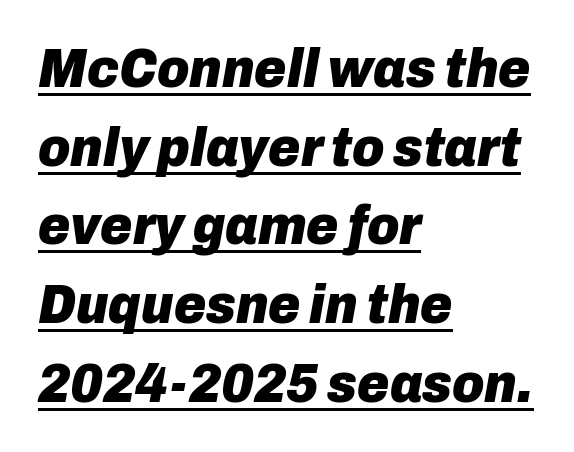
Baseline-to-baseline distance is the conventional proportion of letter height. Left-aligned paragraph, ragged on the right. There is no visible air inserted between adjacent glyphs. The face used here has the dense, thick strokes of a bold.
